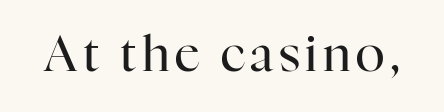
{"serif": "yes", "italic": "no", "bold": "no", "weight": "regular", "width": "normal", "stroke_contrast": "high", "x_height": "medium", "monospaced": "no", "underline": "no", "glyph_px": 49}
